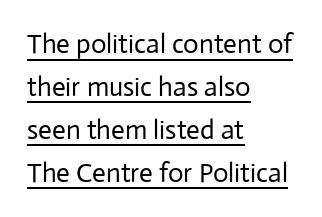
The image shows 27 px text type, upright; set left-aligned, normal line spacing (1.59x), normal letter spacing, underlined.
